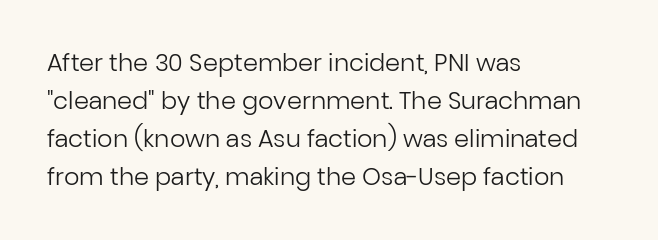
Q: Is the text bold? A: No.
Q: Is the text italic (slanted)? A: No, it is upright.
Q: Is the text underlined? A: No.
Q: How is the paragraph aligned? A: Left-aligned.
Q: Is the spacing between letters normal or unusually wide? A: Normal.
Q: Is the spacing between lines tight, normal or loose? A: Normal.
